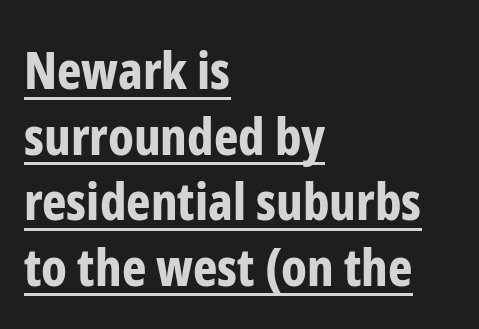
Q: Is the text bold? A: Yes.
Q: Is the text italic (slanted)? A: No, it is upright.
Q: Is the typeface a serif or a sans-serif typeface? A: Sans-serif.
Q: Is the text underlined? A: Yes.
Q: How is the paragraph aligned? A: Left-aligned.
Q: Is the spacing between letters normal or unusually wide? A: Normal.
Q: Is the spacing between lines tight, normal or loose? A: Normal.
Q: Width (condensed, normal, or wide)? A: Condensed.
Q: Stroke contrast? A: Low.
Q: x-height? A: Medium.
Q: Monospaced? A: No.
